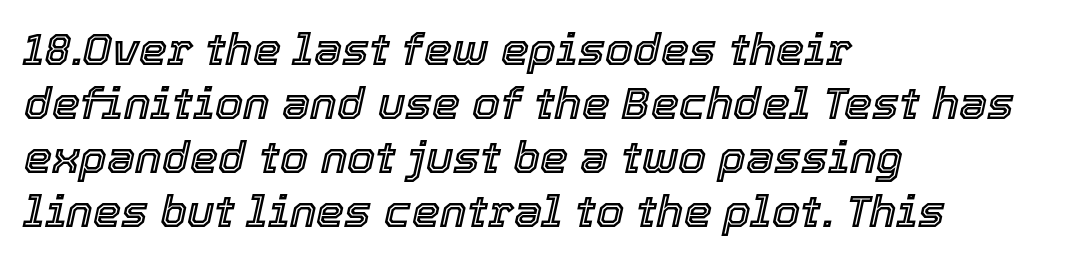
Q: Is the text italic (slanted)? A: Yes, it leans right by about 12 degrees.
Q: Is the text underlined? A: No.
Q: How is the paragraph aligned? A: Left-aligned.
Q: Is the spacing between letters normal or unusually wide? A: Normal.
Q: Width (condensed, normal, or wide)? A: Normal.
Q: x-height? A: Medium.
Q: Monospaced? A: No.
